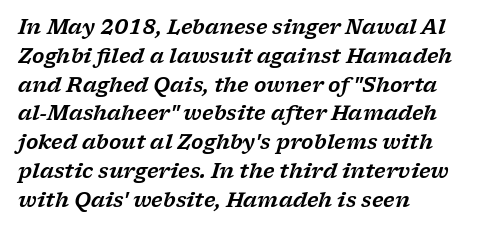
Designer's note — italics engaged. The string is rendered with underlining switched off. The rendering uses a moderate line-height, typical for paragraphs. The lines in this sample share a left origin and differ only in where they stop. Caption: standard tracking, unaltered.
